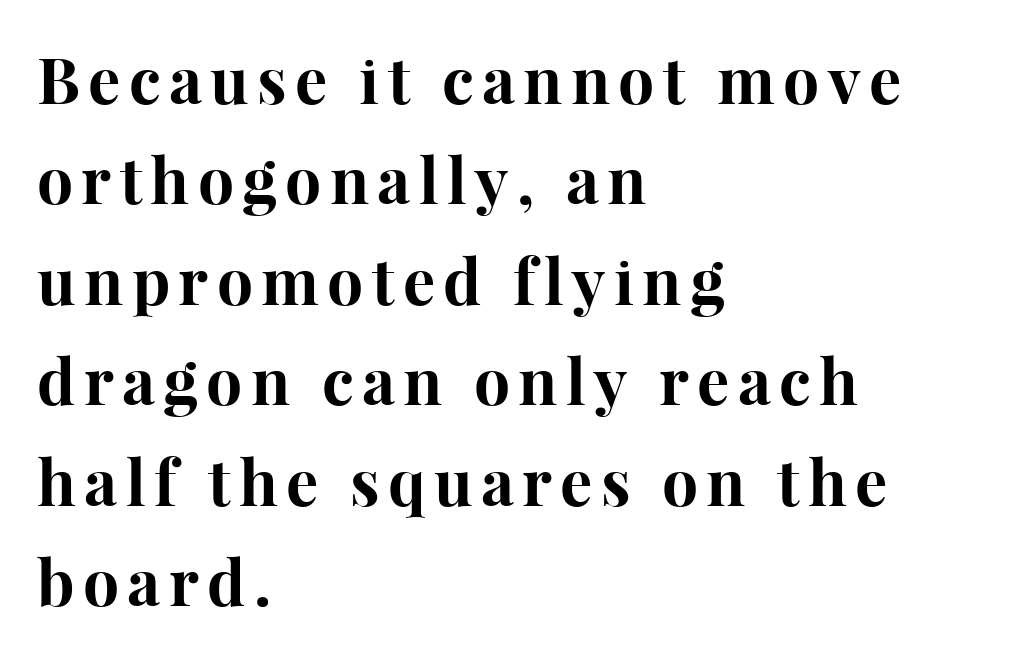
{"serif": "yes", "italic": "no", "bold": "yes", "weight": "bold", "width": "normal", "stroke_contrast": "high", "x_height": "medium", "monospaced": "no", "underline": "no", "align": "left", "line_spacing": "normal", "line_spacing_ratio": 1.57, "glyph_px": 64}
